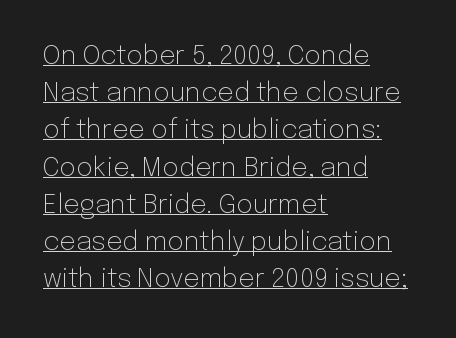
The image shows 26 px text type, upright; set left-aligned, normal line spacing (1.43x), normal letter spacing, underlined.
